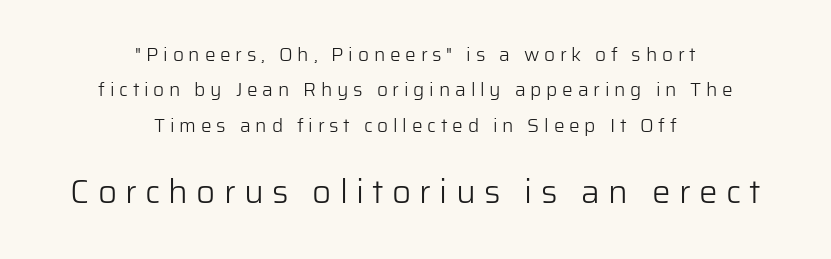
The image shows 33 px light sans-serif type, upright; set centered, line spacing 1.86x, unusually wide letter spacing (+0.25 em), not underlined; the second (bottom) block is 1.74x larger; low stroke contrast and a medium x-height.
